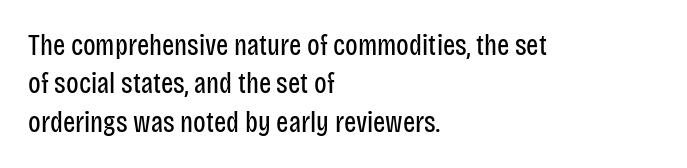
{"serif": "no", "italic": "no", "bold": "no", "weight": "regular", "width": "condensed", "stroke_contrast": "low", "x_height": "large", "monospaced": "no", "underline": "no", "align": "left", "line_spacing": "normal", "line_spacing_ratio": 1.32, "letter_spacing": "normal", "letter_spacing_em": 0.0, "glyph_px": 29}
